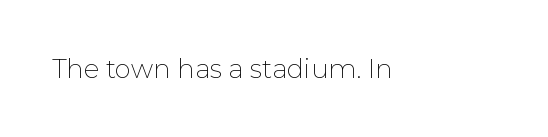
Q: Is the text bold? A: No.
Q: Is the text italic (slanted)? A: No, it is upright.
Q: Is the text underlined? A: No.
Q: Is the spacing between letters normal or unusually wide? A: Normal.
